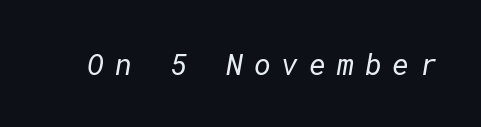
Q: Is the text bold? A: No.
Q: Is the typeface a serif or a sans-serif typeface? A: Sans-serif.
Q: Is the text underlined? A: No.
Q: Is the spacing between letters normal or unusually wide? A: Unusually wide.
Q: Width (condensed, normal, or wide)? A: Normal.
Q: Stroke contrast? A: Low.
Q: x-height? A: Medium.
